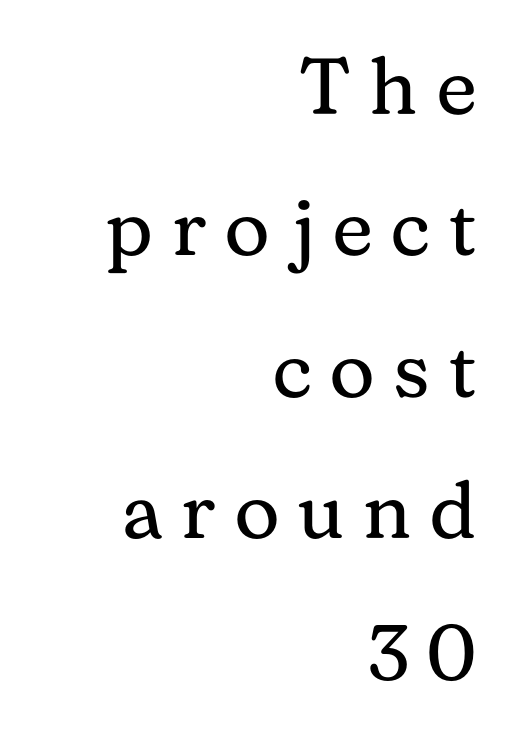
The image shows 79 px regular-weight serif type, upright; set right-aligned, line spacing 1.79x, unusually wide letter spacing (+0.24 em), not underlined; medium stroke contrast and a medium x-height.
